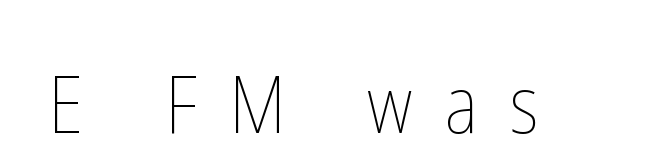
No italicization has been applied; the sample stays upright. The face used here is proportionally spaced, like ordinary book or web type. Students, note that the glyphs here are deliberately spaced far apart. Caption: face not bold, strokes unweighted. The zone under the glyphs is completely vacant.
